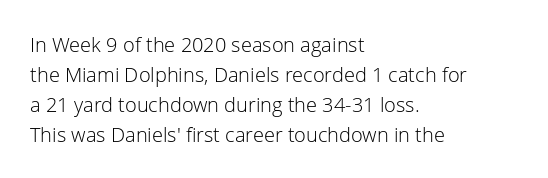
Q: Is the text bold? A: No.
Q: Is the text italic (slanted)? A: No, it is upright.
Q: Is the text underlined? A: No.
Q: How is the paragraph aligned? A: Left-aligned.
Q: Is the spacing between letters normal or unusually wide? A: Normal.
Q: Is the spacing between lines tight, normal or loose? A: Normal.
